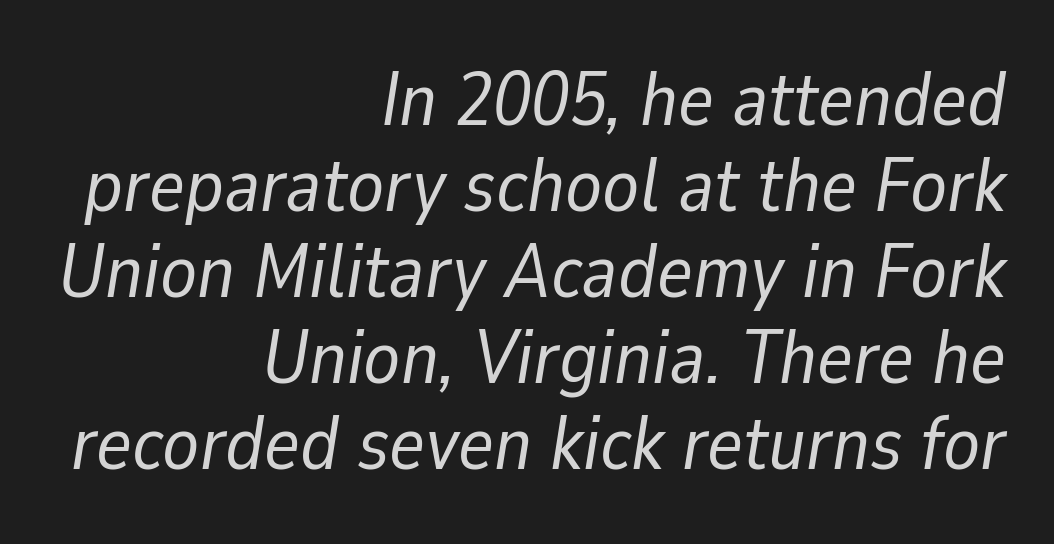
Q: Is the text bold? A: No.
Q: Is the text italic (slanted)? A: Yes, it leans right by about 9 degrees.
Q: Is the text underlined? A: No.
Q: How is the paragraph aligned? A: Right-aligned.
Q: Is the spacing between letters normal or unusually wide? A: Normal.
Q: Is the spacing between lines tight, normal or loose? A: Tight.
Q: Width (condensed, normal, or wide)? A: Normal.
Q: Stroke contrast? A: Low.
Q: x-height? A: Medium.
Q: Monospaced? A: No.
